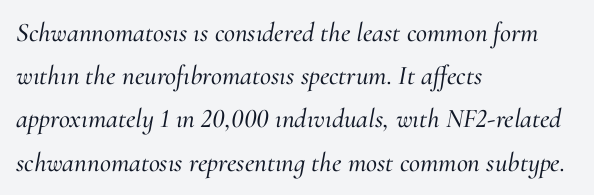
Q: Is the text italic (slanted)? A: Yes, it leans right by about 10 degrees.
Q: Is the text underlined? A: No.
Q: How is the paragraph aligned? A: Left-aligned.
Q: Is the spacing between letters normal or unusually wide? A: Normal.
Q: Is the spacing between lines tight, normal or loose? A: Normal.
